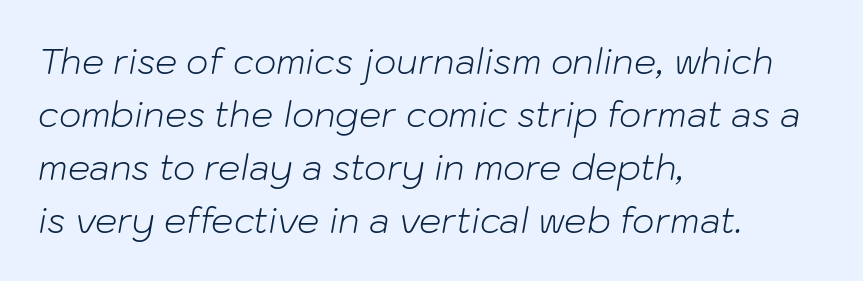
Note the varied advance widths — an 'i' is clearly narrower than an 'm'. Caption: face not bold, strokes unweighted. Does the lettering tilt? It does — this is italic. Glance below the letters and you will spot only blank space. You could call the tracking neutral — neither tight nor loose. Teacher's note: observe the even left margin — that is flush-left alignment.
